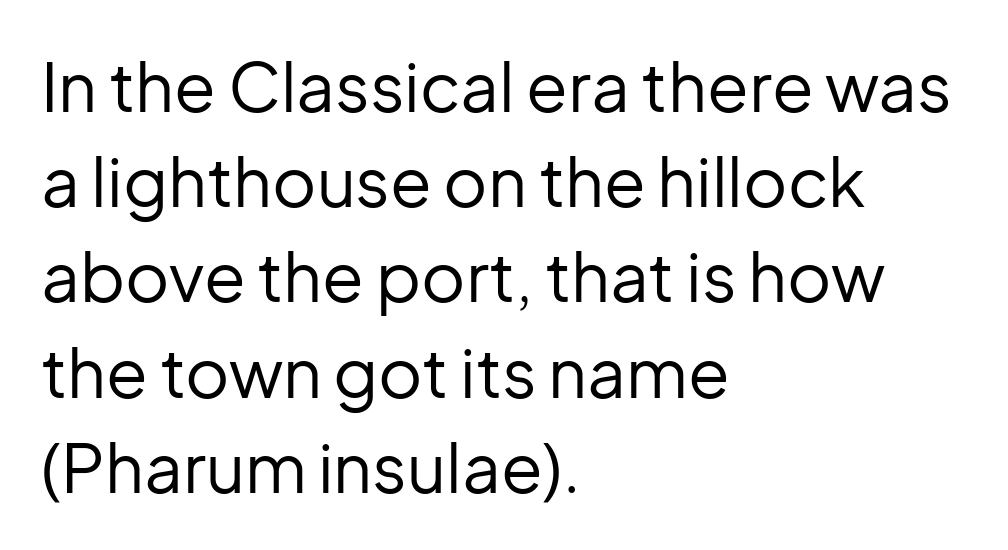
The image shows 68 px regular-weight sans-serif type, upright; set left-aligned, normal line spacing (1.4x), normal letter spacing, not underlined; low stroke contrast and a medium x-height.
